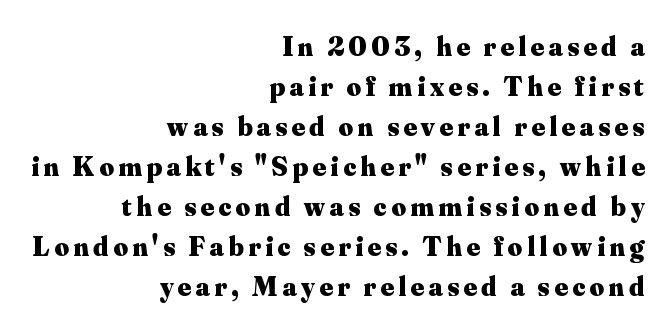
{"serif": "yes", "italic": "no", "bold": "yes", "weight": "heavy", "width": "normal", "stroke_contrast": "medium", "x_height": "small", "monospaced": "no", "underline": "no", "align": "right", "line_spacing": "normal", "line_spacing_ratio": 1.43, "glyph_px": 28}
